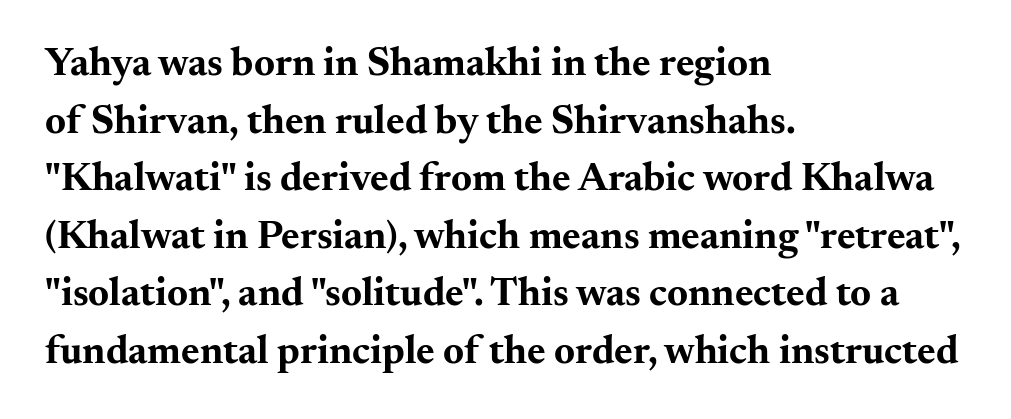
A typesetter would call this proportional, since set widths differ per character. The type sits square on the baseline with zero lean. One glance says typical: line gaps are just what's usual. All the whitespace from short lines collects on the right. No word sits above an underline.
